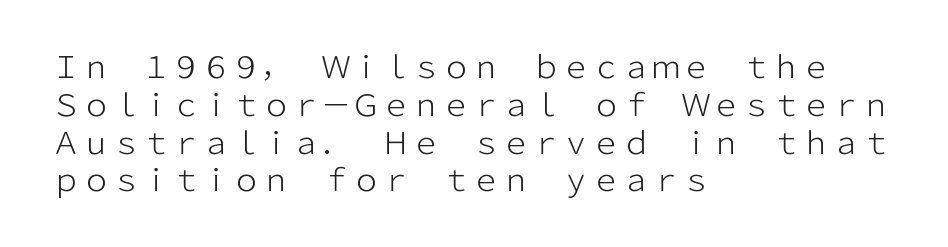
Q: Is the text bold? A: No.
Q: Is the text italic (slanted)? A: No, it is upright.
Q: Is the typeface a serif or a sans-serif typeface? A: Sans-serif.
Q: Is the text underlined? A: No.
Q: How is the paragraph aligned? A: Left-aligned.
Q: Is the spacing between letters normal or unusually wide? A: Normal.
Q: Is the spacing between lines tight, normal or loose? A: Normal.
Q: Width (condensed, normal, or wide)? A: Normal.
Q: Stroke contrast? A: Low.
Q: x-height? A: Medium.
Q: Monospaced? A: No.
